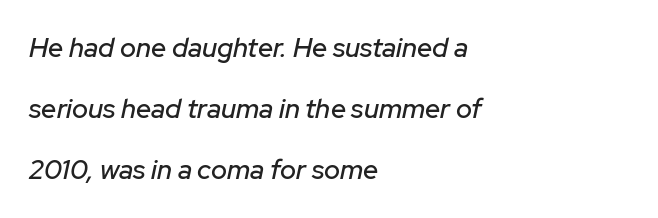
{"italic": "yes", "lean": "right", "slant_degrees": 12, "underline": "no", "align": "left", "line_spacing": "loose", "line_spacing_ratio": 2.26, "letter_spacing": "normal", "letter_spacing_em": 0.0, "glyph_px": 27}
